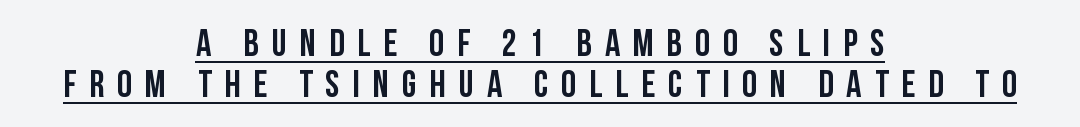
The image shows 38 px condensed sans-serif type, upright; set centered, tight line spacing (1.08x), unusually wide letter spacing (+0.34 em), underlined; low stroke contrast and a large x-height.
